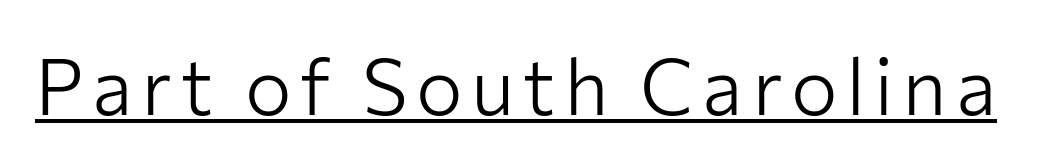
{"serif": "no", "italic": "no", "bold": "no", "weight": "light", "width": "normal", "stroke_contrast": "low", "x_height": "medium", "monospaced": "no", "underline": "yes", "glyph_px": 78}
